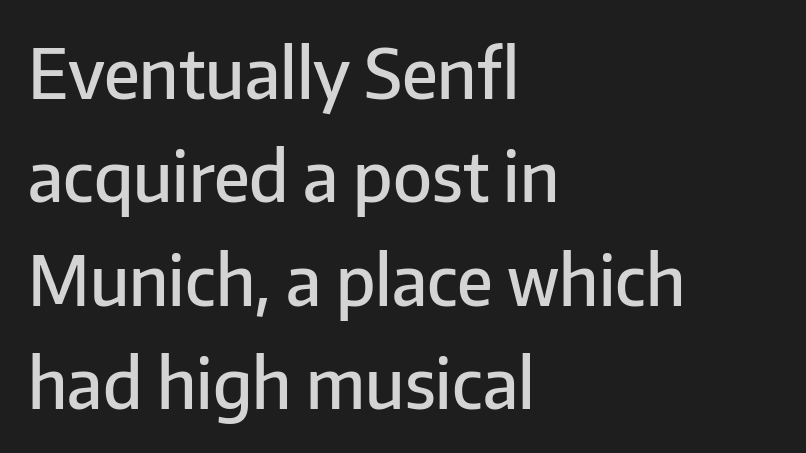
The image shows 68 px semibold sans-serif type, upright; set left-aligned, normal line spacing (1.52x), normal letter spacing, not underlined; low stroke contrast and a medium x-height.
